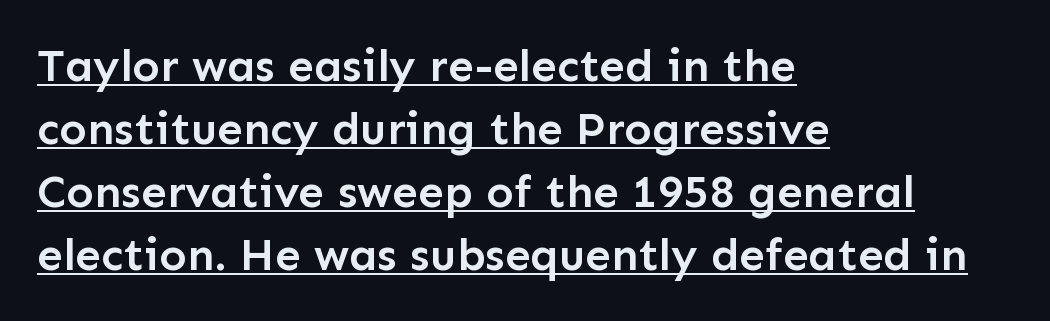
Q: Is the text bold? A: Semi-bold.
Q: Is the text italic (slanted)? A: No, it is upright.
Q: Is the typeface a serif or a sans-serif typeface? A: Sans-serif.
Q: Is the text underlined? A: Yes.
Q: How is the paragraph aligned? A: Left-aligned.
Q: Is the spacing between letters normal or unusually wide? A: Normal.
Q: Is the spacing between lines tight, normal or loose? A: Normal.
Q: Width (condensed, normal, or wide)? A: Normal.
Q: Stroke contrast? A: Low.
Q: x-height? A: Medium.
Q: Monospaced? A: No.
